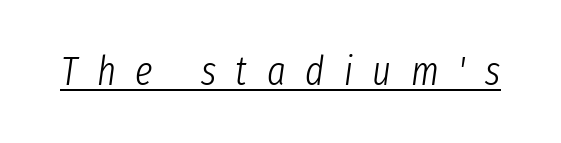
Q: Is the text bold? A: No.
Q: Is the text italic (slanted)? A: Yes, it leans right by about 8 degrees.
Q: Is the text underlined? A: Yes.
Q: Is the spacing between letters normal or unusually wide? A: Unusually wide.
Q: Width (condensed, normal, or wide)? A: Condensed.
Q: Stroke contrast? A: Low.
Q: x-height? A: Medium.
Q: Monospaced? A: No.
